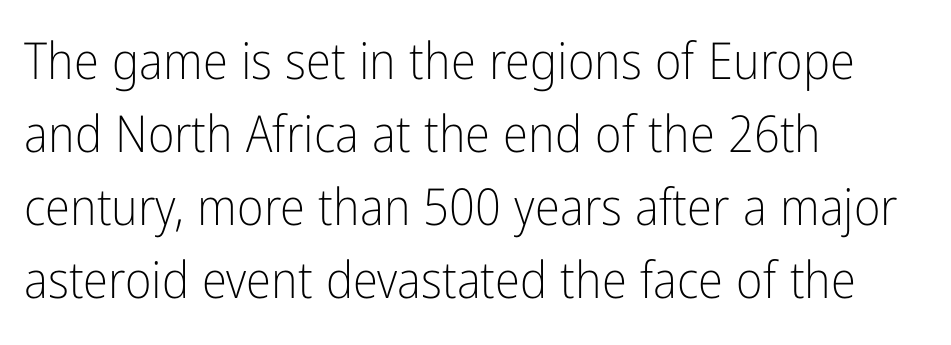
Q: Is the text bold? A: No.
Q: Is the text italic (slanted)? A: No, it is upright.
Q: Is the typeface a serif or a sans-serif typeface? A: Sans-serif.
Q: Is the text underlined? A: No.
Q: How is the paragraph aligned? A: Left-aligned.
Q: Is the spacing between letters normal or unusually wide? A: Normal.
Q: Is the spacing between lines tight, normal or loose? A: Normal.
Q: Width (condensed, normal, or wide)? A: Condensed.
Q: Stroke contrast? A: Low.
Q: x-height? A: Medium.
Q: Monospaced? A: No.
